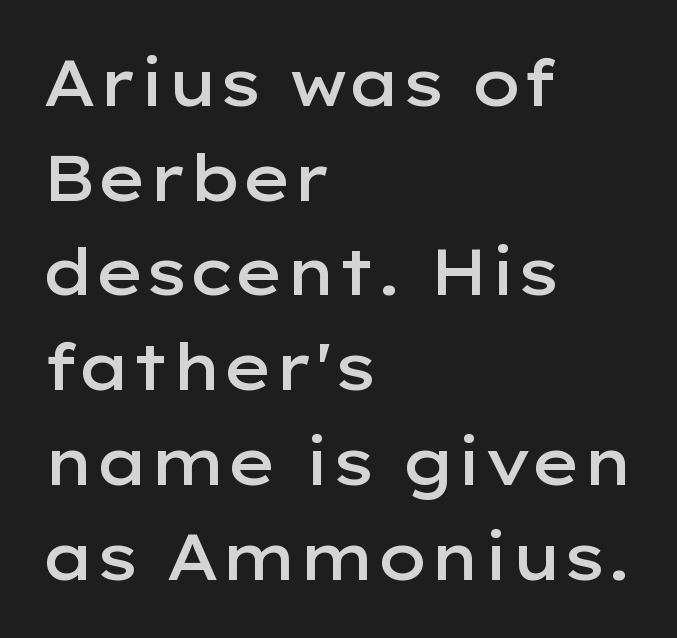
{"serif": "no", "italic": "no", "bold": "semi", "weight": "semibold", "width": "wide", "stroke_contrast": "low", "x_height": "medium", "monospaced": "no", "underline": "no", "align": "left", "line_spacing": "normal", "line_spacing_ratio": 1.48, "letter_spacing": "normal", "letter_spacing_em": 0.0, "glyph_px": 64}
